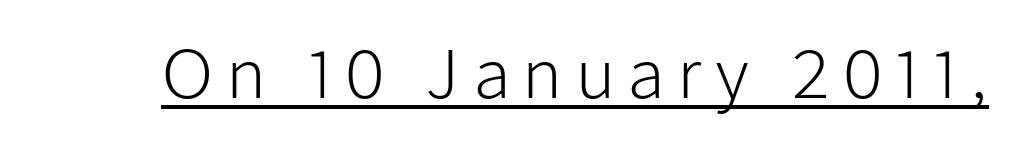
The image shows 66 px light sans-serif type, upright; set underlined; low stroke contrast and a medium x-height.
